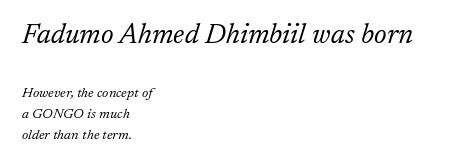
No chunkiness to these letters — they're not bold. The gaps between neighbouring characters are ordinary and unremarkable. Reading down the column, the eye jumps a familiar distance to each next line. The passage shown begins with its larger block and ends with its smaller one.
